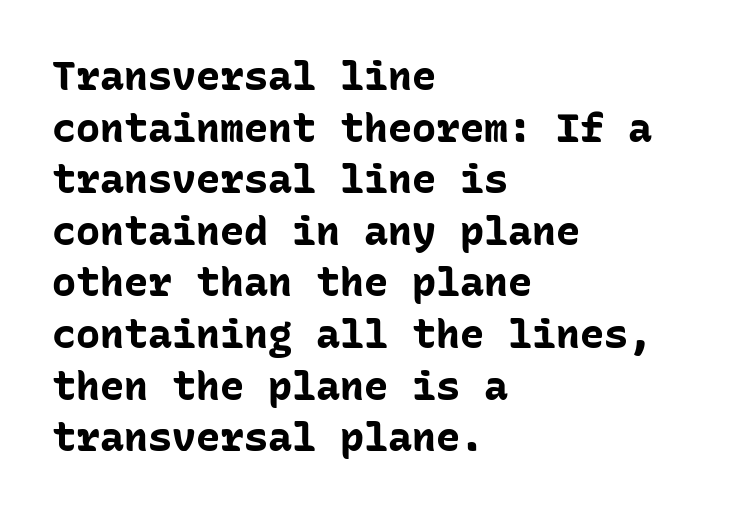
Vertical spacing — default. The passage shown is typed in a monospace face where columns stay perfectly aligned. Are there feet on the stems? There aren't — it's a sans. Style check: upright. Casual observation: everything's shoved over to the left.
